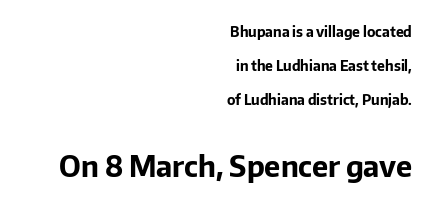
Q: Is the text bold? A: Yes.
Q: Is the text italic (slanted)? A: No, it is upright.
Q: Is the typeface a serif or a sans-serif typeface? A: Sans-serif.
Q: Is the text underlined? A: No.
Q: How is the paragraph aligned? A: Right-aligned.
Q: Is the spacing between letters normal or unusually wide? A: Normal.
Q: Is the spacing between lines tight, normal or loose? A: Loose.
Q: Which block of text is set in a larger size, the first (top) or the second (bottom)? A: The second (bottom) one.
Q: Width (condensed, normal, or wide)? A: Normal.
Q: Stroke contrast? A: Low.
Q: x-height? A: Medium.
Q: Monospaced? A: No.
